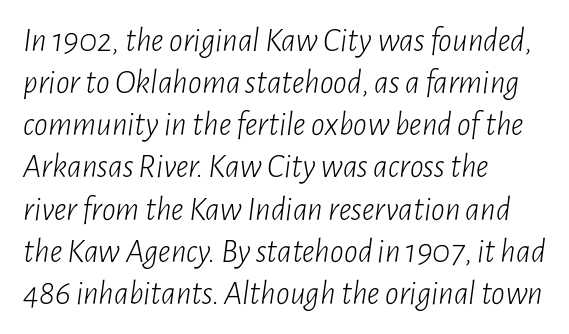
The image shows 34 px light, condensed type, italic (leaning right); set left-aligned, line spacing 1.24x, normal letter spacing, not underlined; low stroke contrast and a medium x-height.
